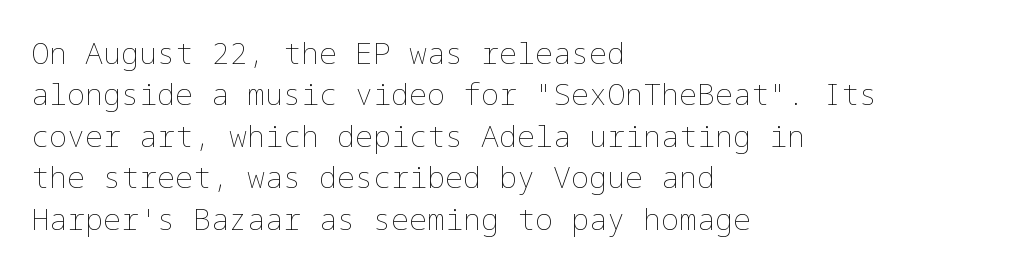
The image shows 30 px thin type, upright; set left-aligned, normal line spacing (1.38x), normal letter spacing, not underlined; low stroke contrast and a medium x-height.
